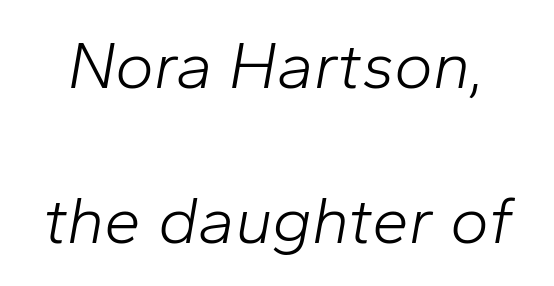
The image shows 66 px light type, italic (leaning right); set loose line spacing (2.35x), normal letter spacing, not underlined; low stroke contrast and a medium x-height.
